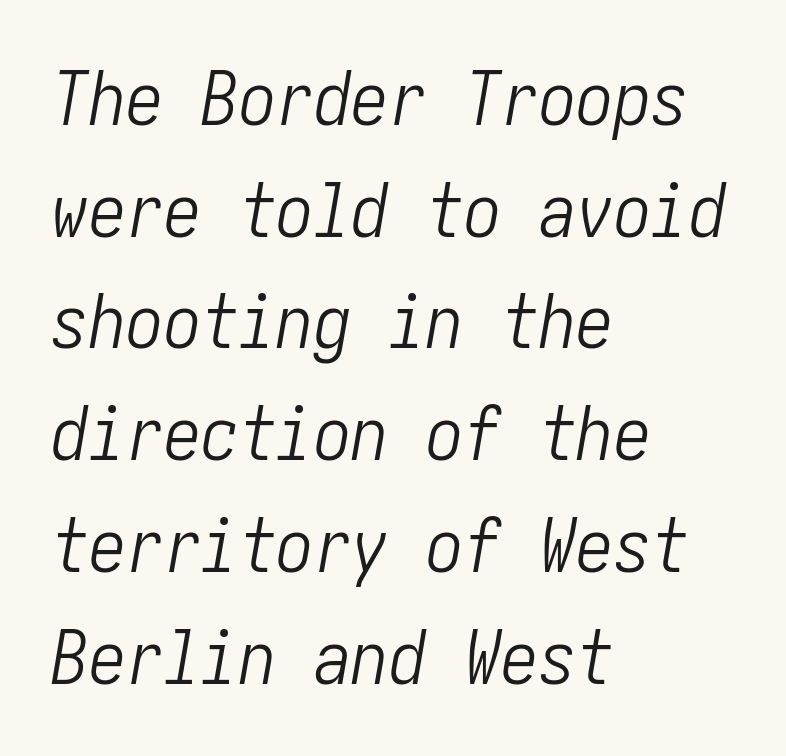
The image shows 75 px light, condensed type, italic (leaning right); set left-aligned, normal line spacing (1.49x), normal letter spacing, not underlined; low stroke contrast and a medium x-height.
